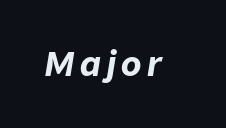
{"italic": "yes", "lean": "right", "slant_degrees": 9, "bold": "yes", "weight": "bold", "width": "normal", "stroke_contrast": "low", "x_height": "medium", "monospaced": "no", "underline": "no", "glyph_px": 33}
